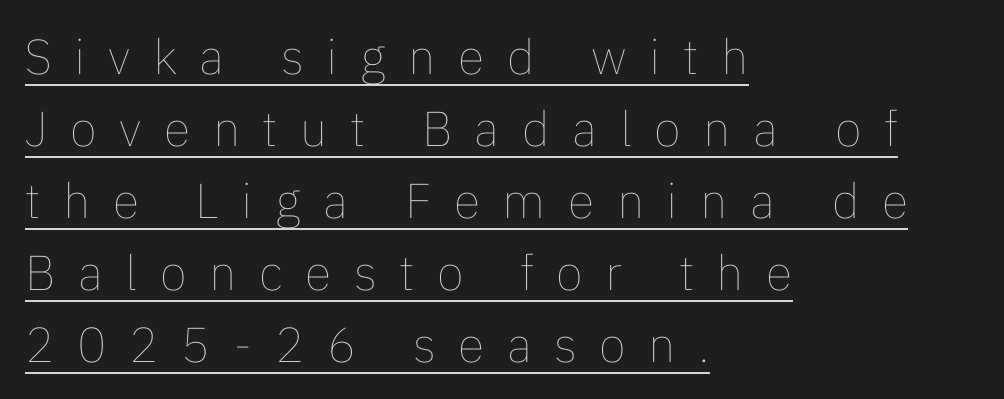
The image shows 49 px thin type, upright; set left-aligned, normal line spacing (1.47x), unusually wide letter spacing (+0.46 em), underlined; low stroke contrast and a medium x-height.
